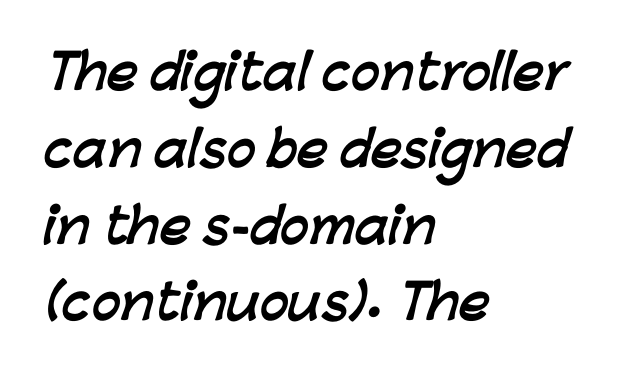
Q: Is the text bold? A: Yes.
Q: Is the typeface a serif or a sans-serif typeface? A: Sans-serif.
Q: Is the text underlined? A: No.
Q: How is the paragraph aligned? A: Left-aligned.
Q: Is the spacing between letters normal or unusually wide? A: Normal.
Q: Is the spacing between lines tight, normal or loose? A: Normal.
Q: Width (condensed, normal, or wide)? A: Normal.
Q: Stroke contrast? A: Low.
Q: x-height? A: Medium.
Q: Monospaced? A: No.
